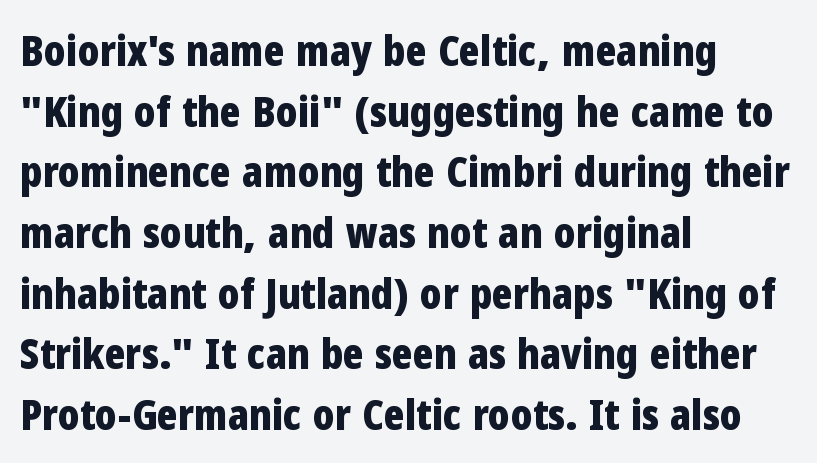
{"serif": "no", "italic": "no", "bold": "yes", "weight": "bold", "width": "condensed", "stroke_contrast": "low", "x_height": "medium", "monospaced": "no", "underline": "no", "align": "left", "line_spacing": "normal", "line_spacing_ratio": 1.41, "letter_spacing": "normal", "letter_spacing_em": 0.0, "glyph_px": 43}
